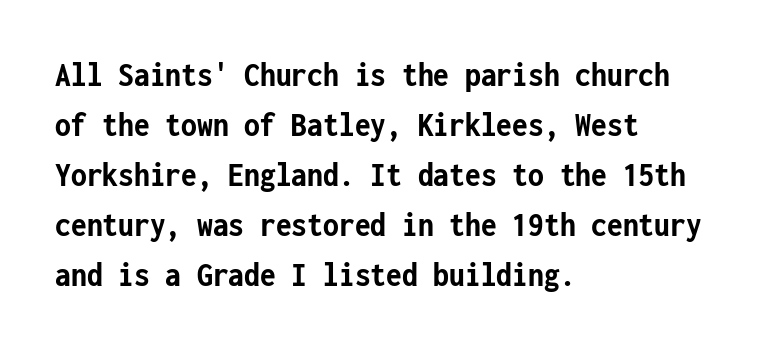
Q: Is the text bold? A: Yes.
Q: Is the text italic (slanted)? A: No, it is upright.
Q: Is the typeface a serif or a sans-serif typeface? A: Sans-serif.
Q: Is the text underlined? A: No.
Q: How is the paragraph aligned? A: Left-aligned.
Q: Is the spacing between letters normal or unusually wide? A: Normal.
Q: Is the spacing between lines tight, normal or loose? A: Normal.
Q: Width (condensed, normal, or wide)? A: Condensed.
Q: Stroke contrast? A: Low.
Q: x-height? A: Medium.
Q: Monospaced? A: Yes.
